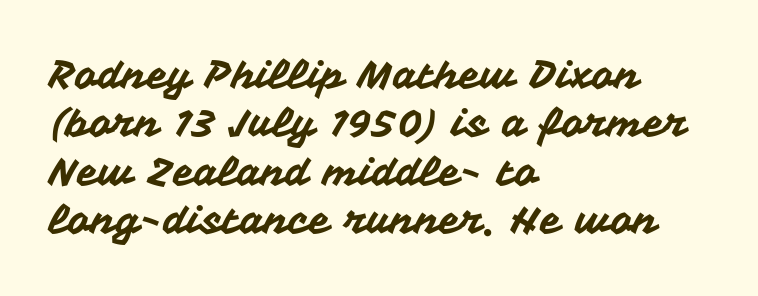
The image shows 39 px sans-serif type; set left-aligned, line spacing 1.24x, normal letter spacing, not underlined; medium stroke contrast and a medium x-height.
